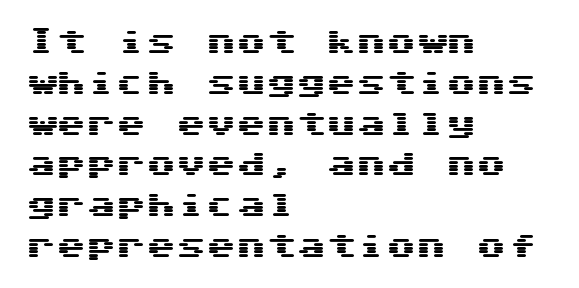
The line-height multiplier appears to be the usual default. Rendered with straight, roman letterforms. In CSS terms this would be text-align: left. Underline: absent. These lines are composed in type without serifs. The type is set solid horizontally, with unmodified tracking.
